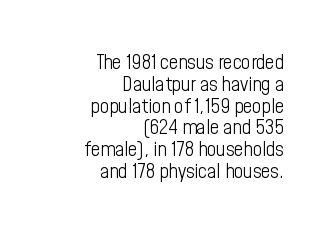
Q: Is the text bold? A: No.
Q: Is the text italic (slanted)? A: No, it is upright.
Q: Is the text underlined? A: No.
Q: How is the paragraph aligned? A: Right-aligned.
Q: Is the spacing between letters normal or unusually wide? A: Normal.
Q: Is the spacing between lines tight, normal or loose? A: Tight.
